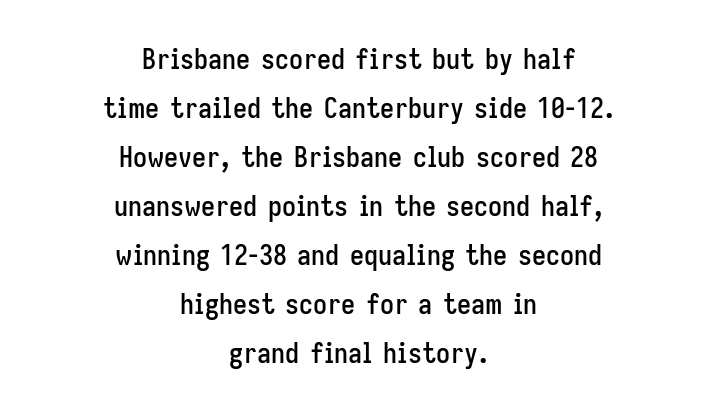
Q: Is the text italic (slanted)? A: No, it is upright.
Q: Is the typeface a serif or a sans-serif typeface? A: Sans-serif.
Q: Is the text underlined? A: No.
Q: How is the paragraph aligned? A: Centered.
Q: Is the spacing between letters normal or unusually wide? A: Normal.
Q: Width (condensed, normal, or wide)? A: Condensed.
Q: Stroke contrast? A: Low.
Q: x-height? A: Medium.
Q: Monospaced? A: No.
